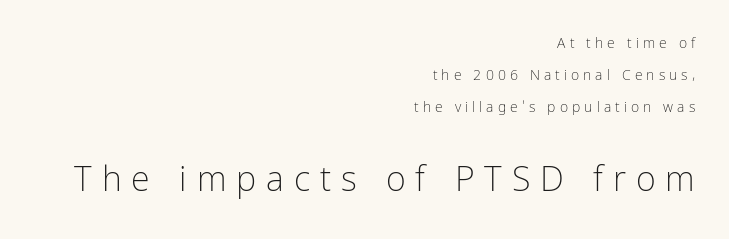
{"serif": "no", "italic": "no", "bold": "no", "weight": "light", "width": "condensed", "stroke_contrast": "low", "x_height": "medium", "monospaced": "no", "underline": "no", "align": "right", "line_spacing": "loose", "line_spacing_ratio": 2.29, "letter_spacing": "wide", "letter_spacing_em": 0.29, "larger_block": "second", "size_ratio": 2.43, "glyph_px": 34}
